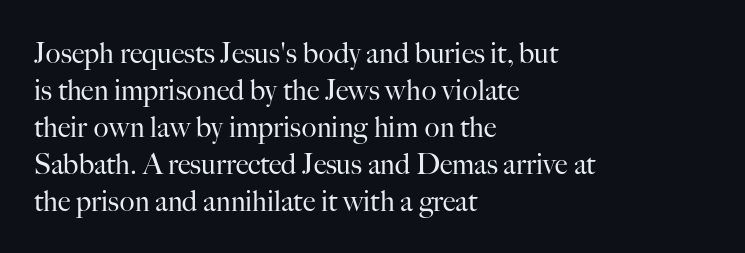
{"serif": "yes", "italic": "no", "bold": "no", "weight": "regular", "width": "normal", "stroke_contrast": "high", "x_height": "small", "monospaced": "no", "underline": "no", "align": "left", "line_spacing": "normal", "line_spacing_ratio": 1.32, "letter_spacing": "normal", "letter_spacing_em": 0.0, "glyph_px": 28}
